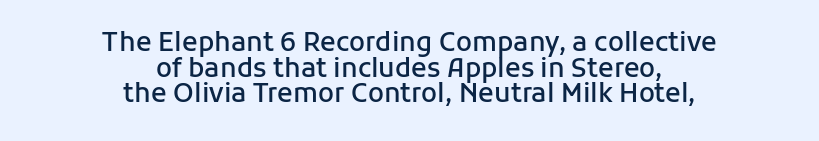
A bare baseline throughout the passage. Both edges are ragged and mirror each other, which tells us the setting is centered. This sample uses plain, unmodified letter spacing. The letters are semibold — heavier than regular but short of a full bold. Nope, not italic — everything's standing straight. If you measured baseline to baseline, you'd find a short distance.
